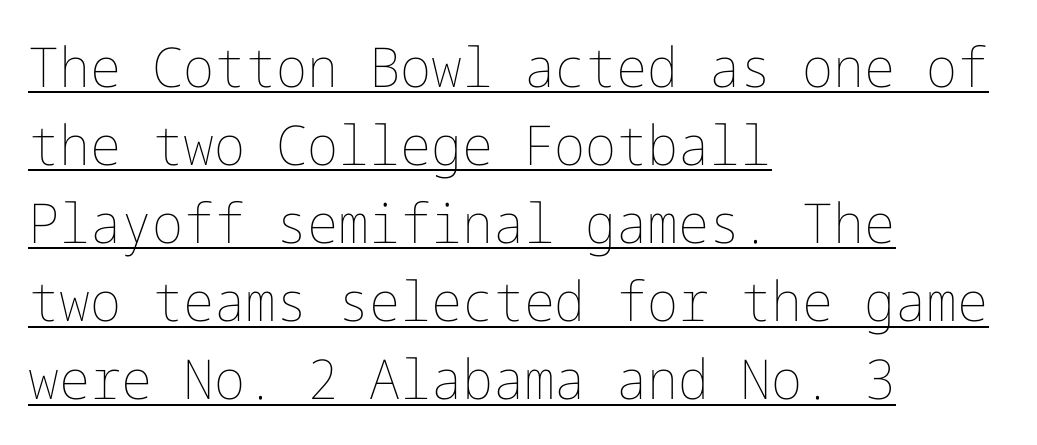
{"italic": "no", "bold": "no", "weight": "thin", "width": "normal", "stroke_contrast": "low", "x_height": "medium", "underline": "yes", "align": "left", "line_spacing": "normal", "line_spacing_ratio": 1.42, "letter_spacing": "normal", "letter_spacing_em": 0.0, "glyph_px": 55}
